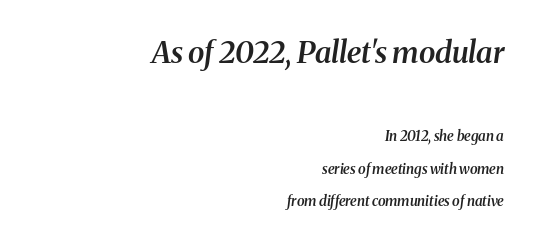
Q: Is the text bold? A: Semi-bold.
Q: Is the text italic (slanted)? A: Yes, it leans right by about 8 degrees.
Q: Is the typeface a serif or a sans-serif typeface? A: Serif.
Q: Is the text underlined? A: No.
Q: How is the paragraph aligned? A: Right-aligned.
Q: Is the spacing between letters normal or unusually wide? A: Normal.
Q: Is the spacing between lines tight, normal or loose? A: Loose.
Q: Which block of text is set in a larger size, the first (top) or the second (bottom)? A: The first (top) one.
Q: Width (condensed, normal, or wide)? A: Normal.
Q: Stroke contrast? A: Medium.
Q: x-height? A: Medium.
Q: Monospaced? A: No.
